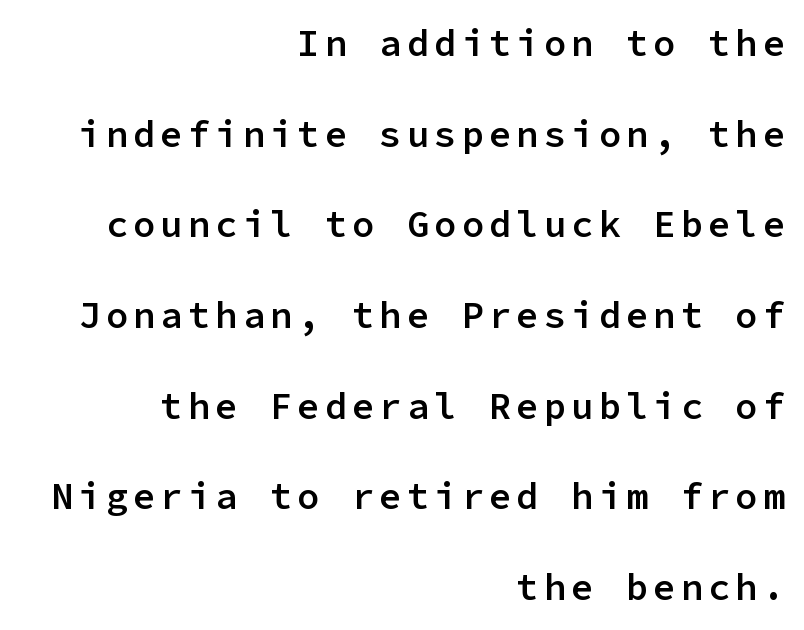
Unmarked baselines from the first word to the last. A typesetter would mark this as roman, not italic. How would I describe the line gaps? Wide and relaxed. Every row of glyphs terminates at an identical x-position on the right. Stems and bowls a touch heavier than normal — semibold. Serifs: no, the terminals of the letterforms are clean.
